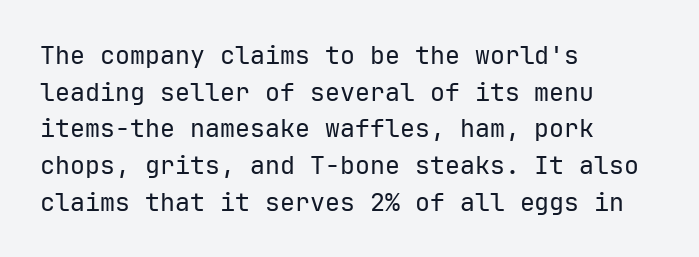
The image shows 25 px text type, upright; set left-aligned, normal line spacing (1.47x), normal letter spacing, not underlined.
